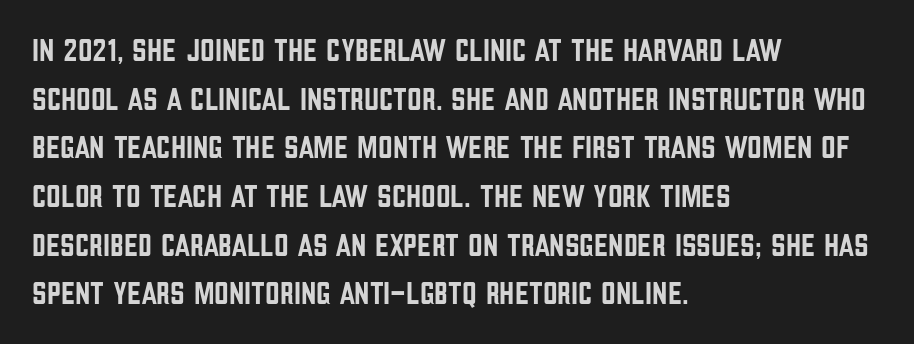
The image shows 32 px condensed sans-serif type, upright; set left-aligned, normal line spacing (1.52x), normal letter spacing, not underlined; low stroke contrast and a large x-height.
